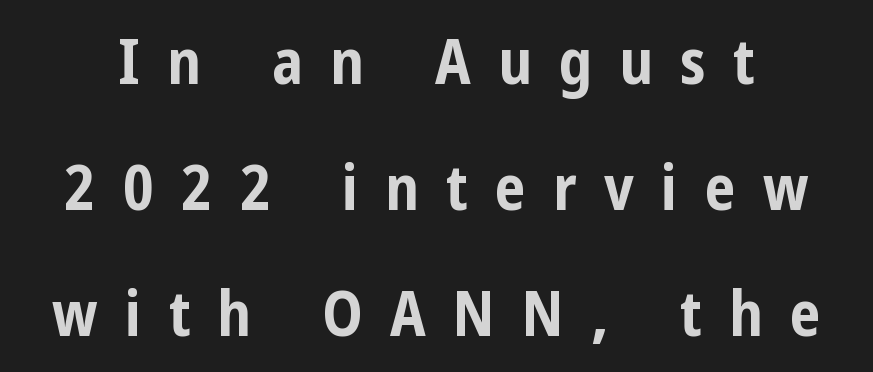
The string is rendered with underlining switched off. Horizontal bands of white between lines are thick stripes. No italicization has been applied; the sample stays upright. Summary of weight: heavy, a full bold.
